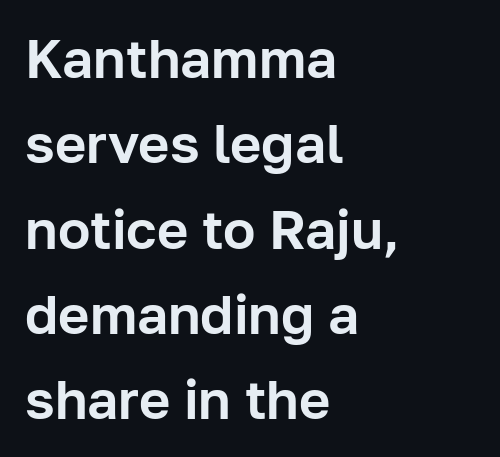
Normally led — the rows are evenly, conventionally spaced. The foot of each line stays bare and open. Looks like regular typesetting: each glyph gets only the width it needs. The specimen reads as upright at a glance.
